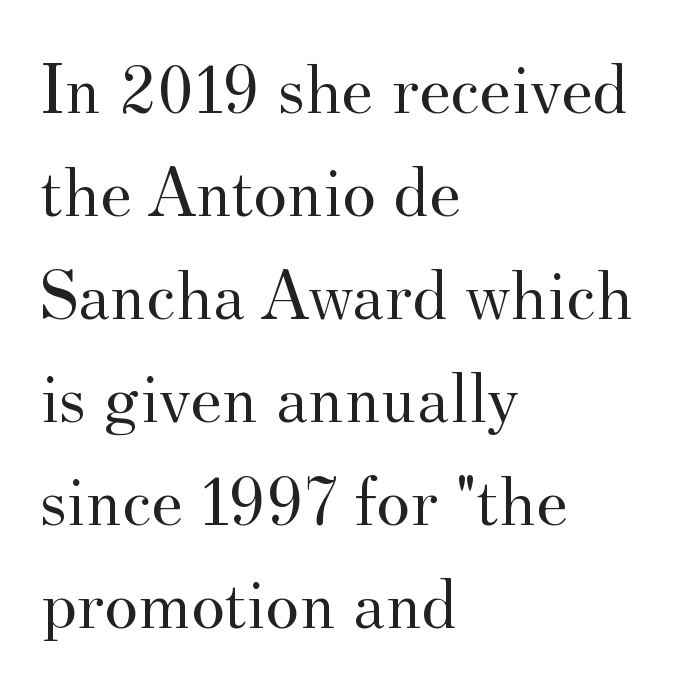
No letter is thick-stroked: the sample isn't bold. This is serif lettering, the kind often seen in printed books. The area under the type is left untouched. The paragraph shown leans on its left margin. This sample has the flowing, uneven cadence of proportional lettering. Compared with typical body copy, the letter spacing here is the same.
